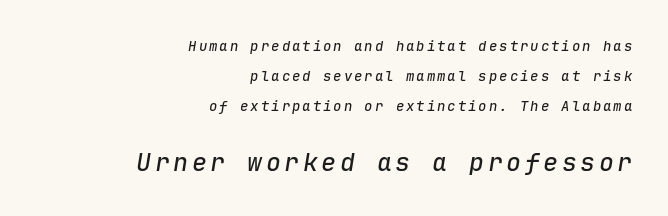
The space between consecutive lines is lavish. Compared with a flush-left layout, this one pins lines to the opposite, right side. Designer's note — italics engaged. The passage shown is not underscored anywhere. Small over large — that's the arrangement of the two blocks here.
